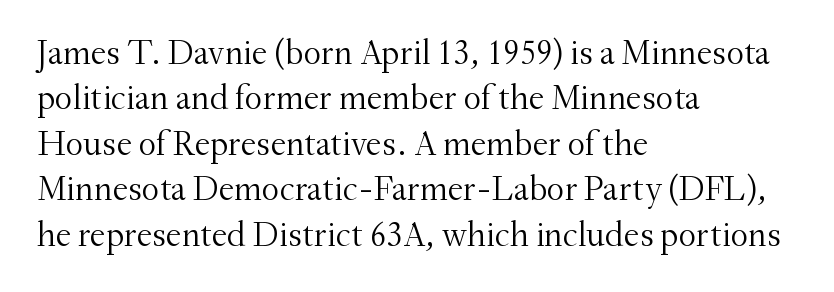
The image shows 35 px light serif type, upright; set left-aligned, normal line spacing (1.3x), normal letter spacing, not underlined; medium stroke contrast and a small x-height.
